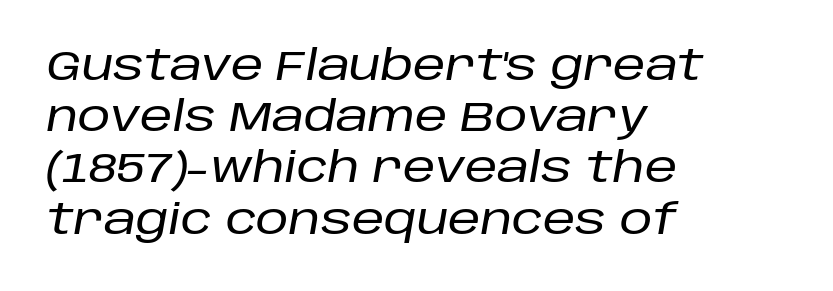
{"italic": "yes", "lean": "right", "slant_degrees": 10, "width": "normal", "stroke_contrast": "low", "x_height": "large", "monospaced": "no", "underline": "no", "align": "left", "line_spacing": "normal", "line_spacing_ratio": 1.25, "letter_spacing": "normal", "letter_spacing_em": 0.0, "glyph_px": 41}
